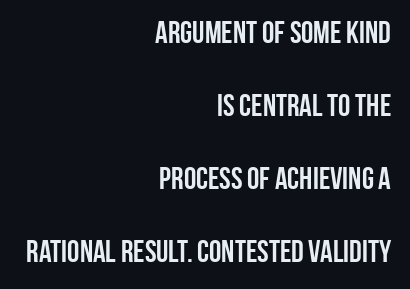
The image shows 31 px semibold, condensed sans-serif type, upright; set right-aligned, loose line spacing (2.35x), normal letter spacing, not underlined; low stroke contrast and a large x-height.
